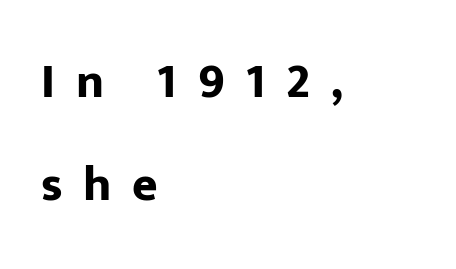
Q: Is the text bold? A: Yes.
Q: Is the text italic (slanted)? A: No, it is upright.
Q: Is the typeface a serif or a sans-serif typeface? A: Sans-serif.
Q: Is the text underlined? A: No.
Q: How is the paragraph aligned? A: Left-aligned.
Q: Is the spacing between letters normal or unusually wide? A: Unusually wide.
Q: Is the spacing between lines tight, normal or loose? A: Loose.
Q: Width (condensed, normal, or wide)? A: Normal.
Q: Stroke contrast? A: Low.
Q: x-height? A: Medium.
Q: Monospaced? A: No.
